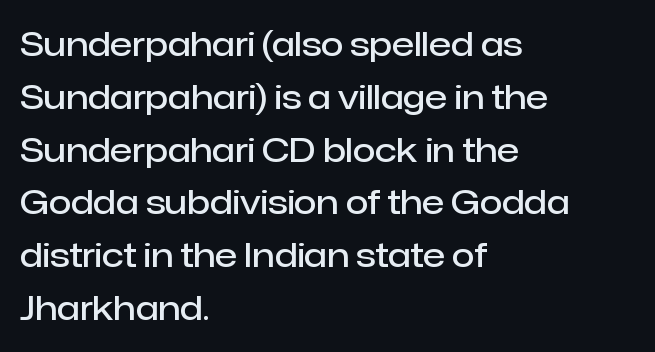
The image shows 33 px semibold sans-serif type, upright; set left-aligned, normal line spacing (1.6x), normal letter spacing, not underlined; low stroke contrast and a medium x-height.
